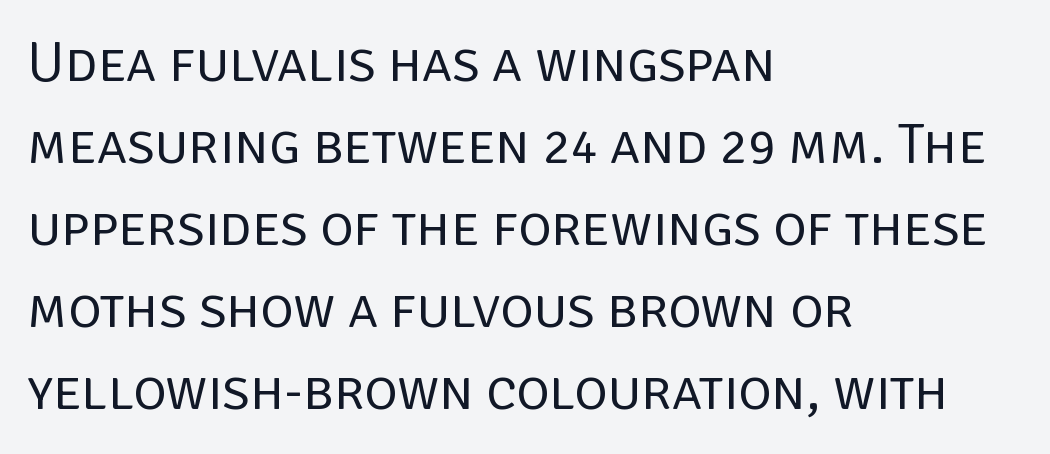
{"serif": "no", "italic": "no", "bold": "no", "weight": "regular", "width": "normal", "stroke_contrast": "low", "x_height": "large", "monospaced": "no", "underline": "no", "align": "left", "line_spacing": "normal", "line_spacing_ratio": 1.44, "letter_spacing": "normal", "letter_spacing_em": 0.0, "glyph_px": 57}
